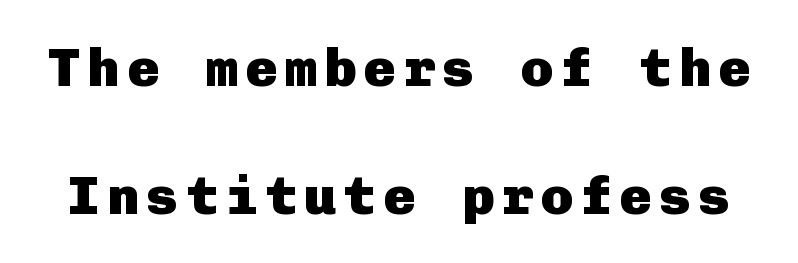
{"serif": "no", "italic": "no", "bold": "yes", "weight": "heavy", "width": "normal", "stroke_contrast": "low", "x_height": "medium", "underline": "no", "line_spacing": "loose", "line_spacing_ratio": 2.37, "glyph_px": 54}
